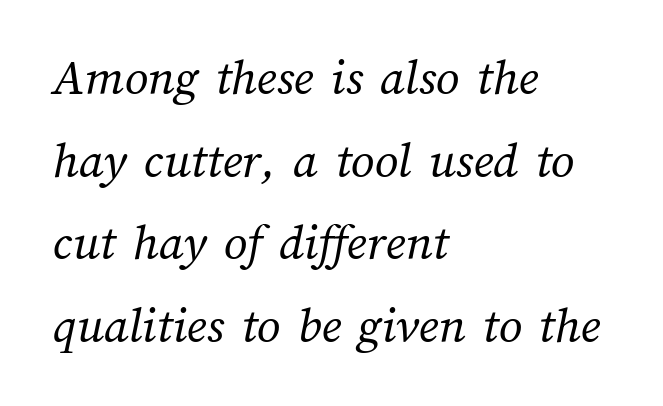
Q: Is the text bold? A: No.
Q: Is the text underlined? A: No.
Q: How is the paragraph aligned? A: Left-aligned.
Q: Is the spacing between letters normal or unusually wide? A: Normal.
Q: Is the spacing between lines tight, normal or loose? A: Normal.
Q: Width (condensed, normal, or wide)? A: Normal.
Q: Stroke contrast? A: Medium.
Q: x-height? A: Medium.
Q: Monospaced? A: No.
